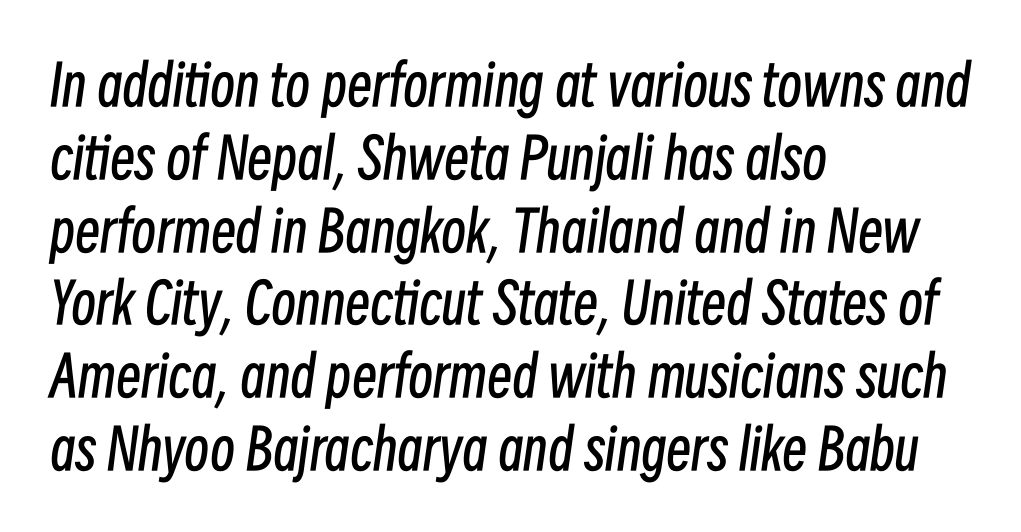
{"italic": "yes", "lean": "right", "slant_degrees": 8, "bold": "no", "weight": "regular", "width": "condensed", "stroke_contrast": "low", "x_height": "medium", "monospaced": "no", "underline": "no", "align": "left", "line_spacing": "normal", "line_spacing_ratio": 1.3, "letter_spacing": "normal", "letter_spacing_em": 0.0, "glyph_px": 56}
